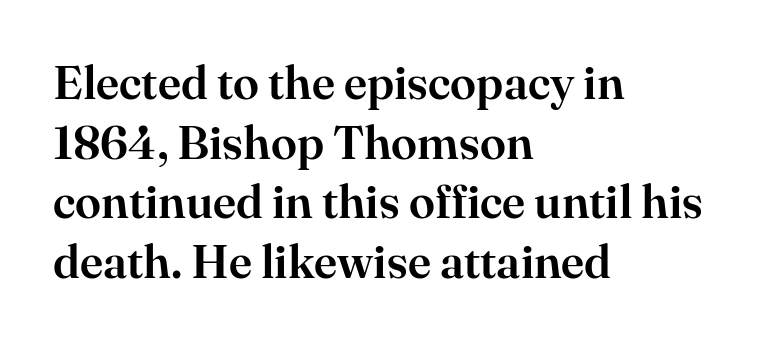
The image shows 47 px serif type, upright; set left-aligned, normal line spacing (1.27x), normal letter spacing, not underlined; high stroke contrast and a small x-height.
